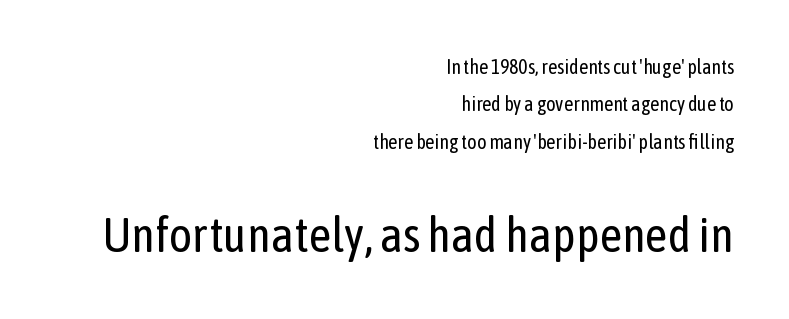
The image shows 49 px regular-weight, condensed sans-serif type, upright; set right-aligned, line spacing 1.87x, normal letter spacing, not underlined; the second (bottom) block is 2.45x larger; low stroke contrast and a medium x-height.
